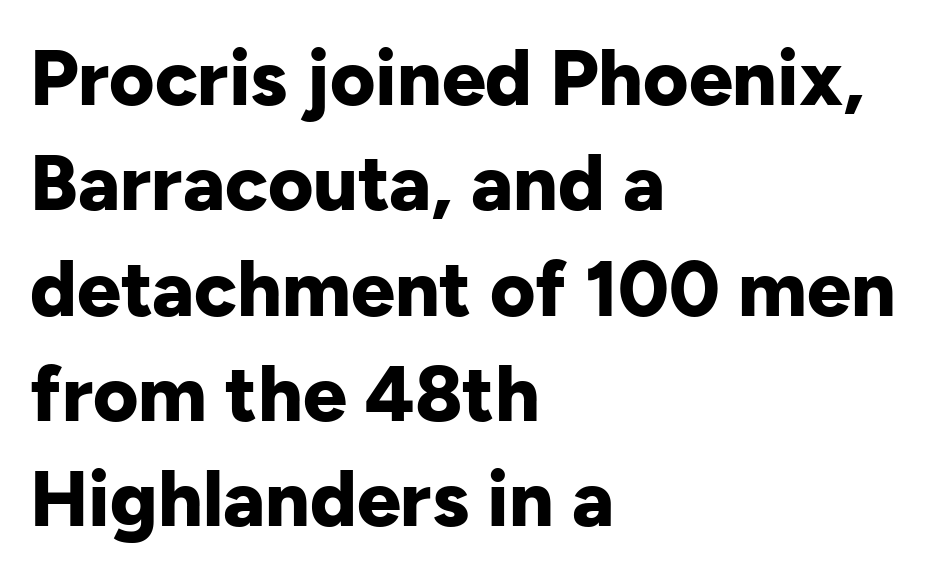
The image shows 78 px bold sans-serif type, upright; set left-aligned, normal line spacing (1.35x), normal letter spacing, not underlined; low stroke contrast and a medium x-height.
